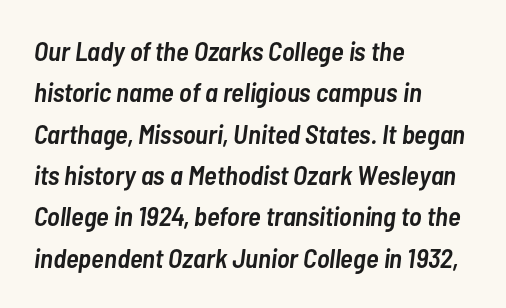
{"italic": "yes", "lean": "right", "slant_degrees": 7, "bold": "semi", "underline": "no", "align": "left", "line_spacing": "normal", "line_spacing_ratio": 1.53, "letter_spacing": "normal", "letter_spacing_em": 0.0, "glyph_px": 27}
